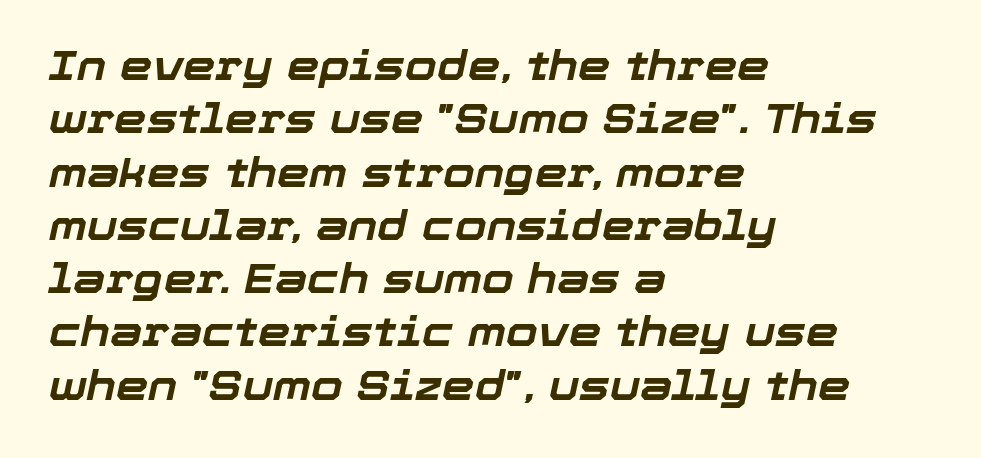
The image shows 41 px bold type, italic (leaning right); set left-aligned, normal line spacing (1.3x), normal letter spacing, not underlined; low stroke contrast and a medium x-height.
